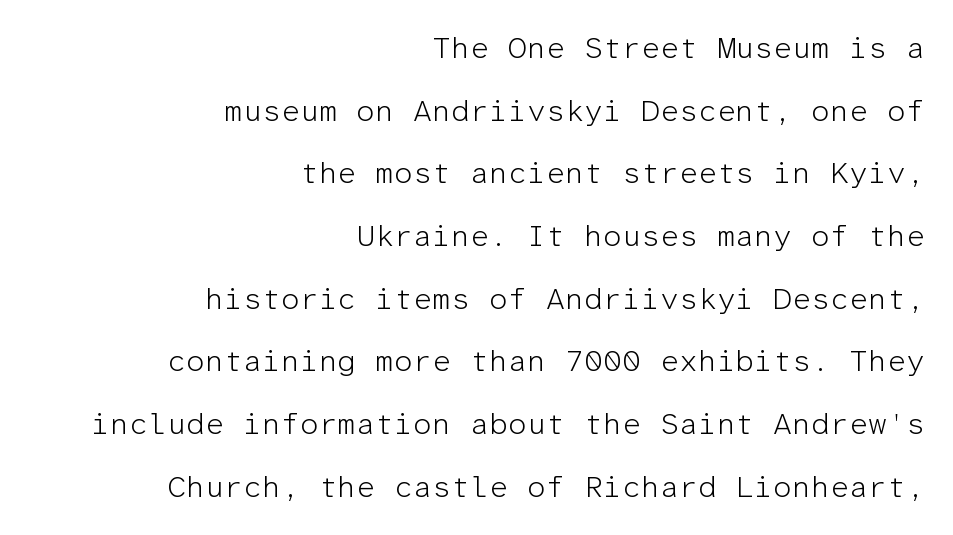
{"serif": "no", "italic": "no", "bold": "no", "weight": "light", "width": "normal", "stroke_contrast": "low", "x_height": "medium", "monospaced": "yes", "underline": "no", "align": "right", "line_spacing": "loose", "line_spacing_ratio": 2.09, "letter_spacing": "normal", "letter_spacing_em": 0.0, "glyph_px": 30}
